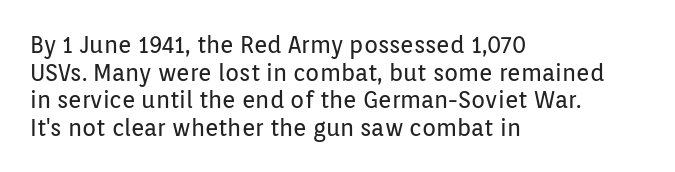
The image shows 23 px text type, upright; set left-aligned, line spacing 1.2x, normal letter spacing, not underlined.
